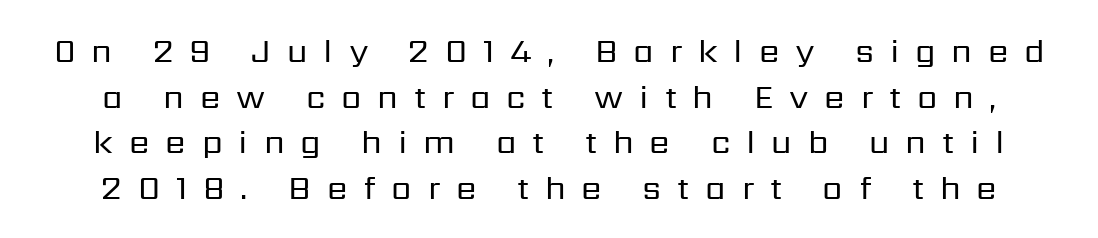
The image shows 33 px regular-weight sans-serif type, upright; set normal line spacing (1.38x), unusually wide letter spacing (+0.48 em), not underlined; low stroke contrast and a medium x-height.
